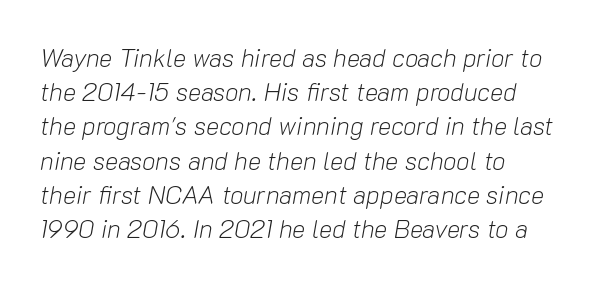
{"italic": "yes", "lean": "right", "slant_degrees": 10, "bold": "no", "underline": "no", "line_spacing": "normal", "line_spacing_ratio": 1.37, "letter_spacing": "normal", "letter_spacing_em": 0.0, "glyph_px": 25}
